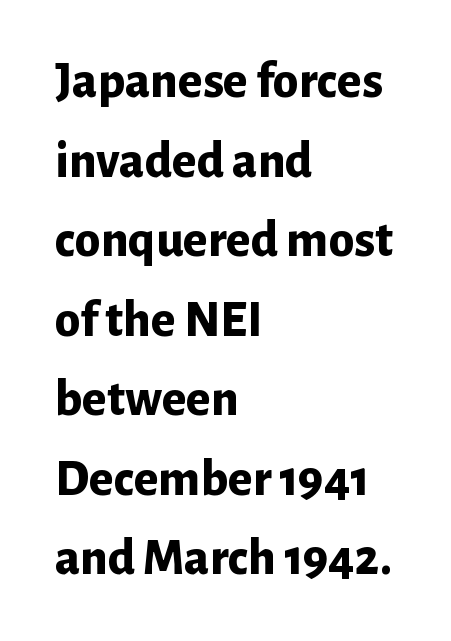
The image shows 52 px bold sans-serif type, upright; set left-aligned, normal line spacing (1.53x), normal letter spacing, not underlined; low stroke contrast and a medium x-height.
